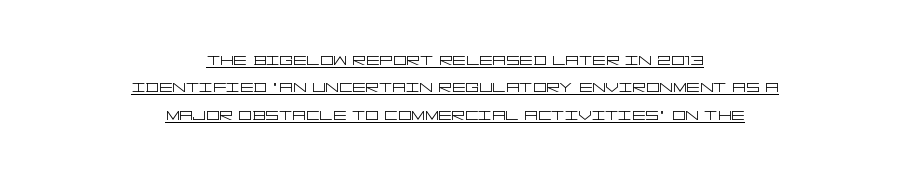
Q: Is the text bold? A: No.
Q: Is the text italic (slanted)? A: No, it is upright.
Q: Is the text underlined? A: Yes.
Q: How is the paragraph aligned? A: Centered.
Q: Is the spacing between letters normal or unusually wide? A: Normal.
Q: Is the spacing between lines tight, normal or loose? A: Normal.
